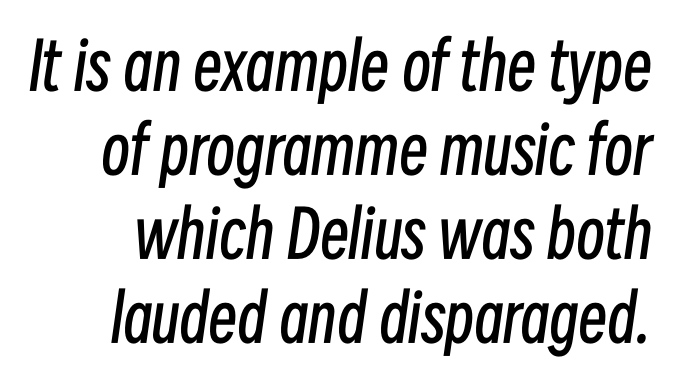
{"italic": "yes", "lean": "right", "slant_degrees": 8, "bold": "no", "weight": "regular", "width": "condensed", "stroke_contrast": "low", "x_height": "medium", "monospaced": "no", "underline": "no", "line_spacing": "normal", "line_spacing_ratio": 1.29, "letter_spacing": "normal", "letter_spacing_em": 0.0, "glyph_px": 65}
